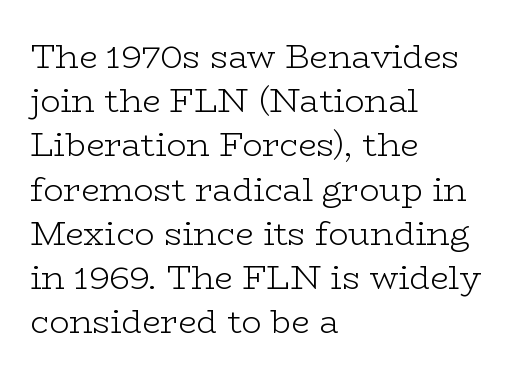
The image shows 33 px light, wide serif type, upright; set left-aligned, normal line spacing (1.34x), normal letter spacing, not underlined; low stroke contrast and a medium x-height.
